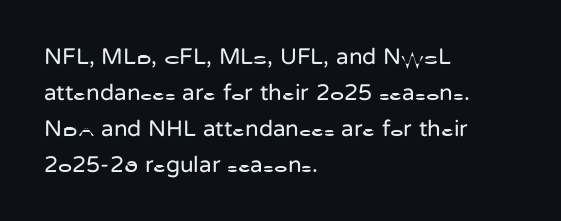
Q: Is the text bold? A: No.
Q: Is the text italic (slanted)? A: No, it is upright.
Q: Is the text underlined? A: No.
Q: How is the paragraph aligned? A: Left-aligned.
Q: Is the spacing between letters normal or unusually wide? A: Normal.
Q: Is the spacing between lines tight, normal or loose? A: Normal.
